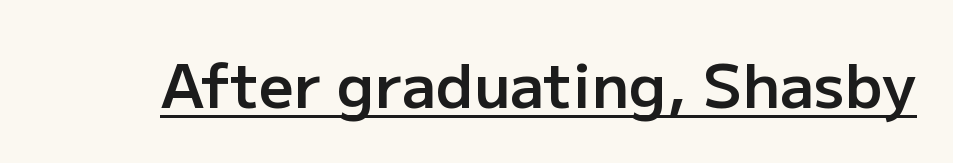
The image shows 61 px semibold sans-serif type, upright; set normal letter spacing, underlined; low stroke contrast and a medium x-height.
